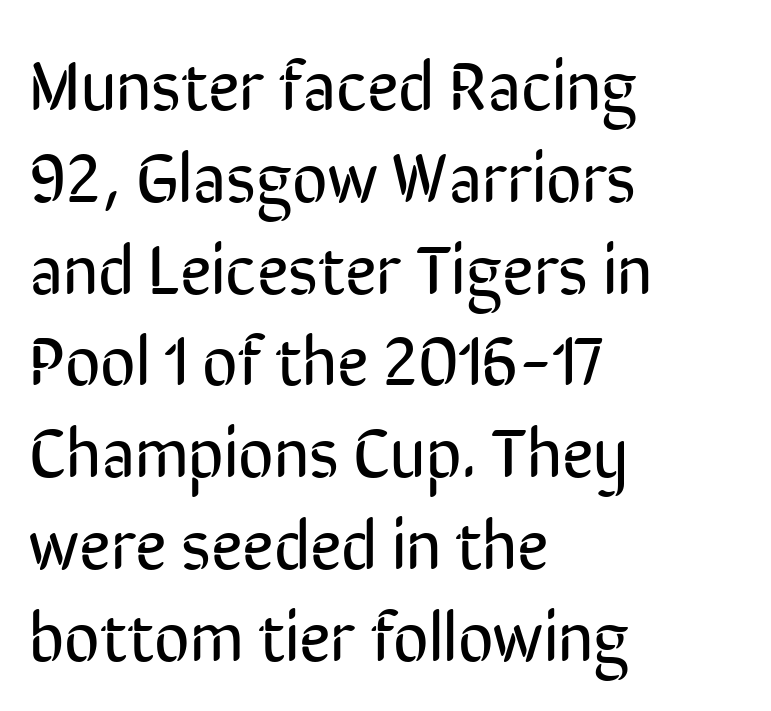
The image shows 69 px regular-weight, condensed sans-serif type, upright; set left-aligned, normal line spacing (1.33x), normal letter spacing, not underlined; low stroke contrast and a medium x-height.
